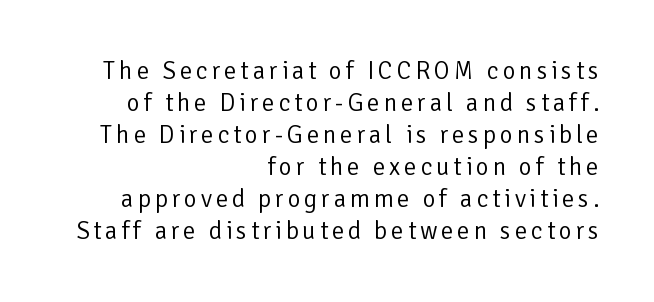
The letters stand upright; this is a roman face. Typeset ragged left — the right edge is the straight one. What's the leading like? Ordinary, nothing unusual. No heavy texture on the line: the type isn't bold. This rendering features lettering with no underline.
